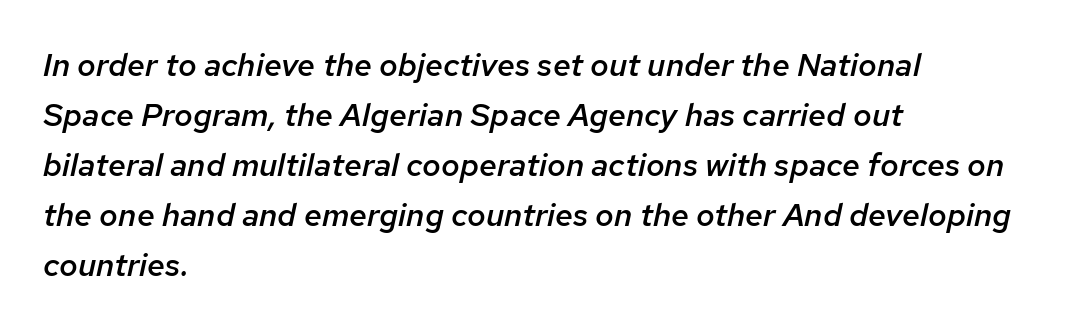
These lines are rendered in a variable-pitch font. The face used here is rendered with its standard letterfit. Successive baselines arrive at the customary interval. Italic: yes, the glyphs are oblique.
